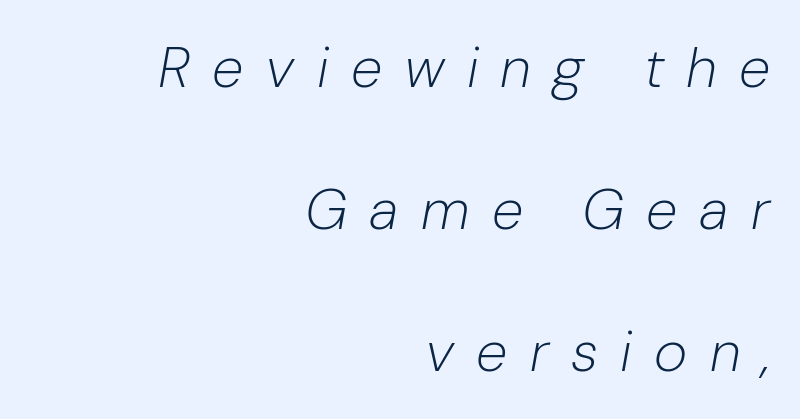
The designer dialed line spacing up above the default. Notice how the passage keeps a crisp vertical edge on the right only. Is this a fixed-width face? No — the glyphs have proportional, varying widths. A typesetter would call this heavily tracked-out type. The font is comparable to plain body text, perhaps lighter.
